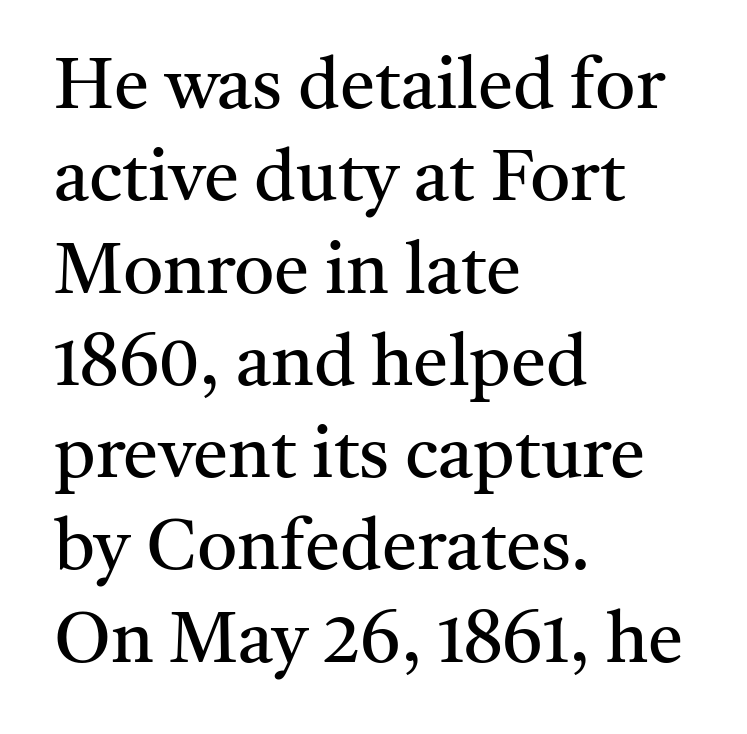
The image shows 71 px regular-weight serif type, upright; set left-aligned, normal line spacing (1.3x), normal letter spacing, not underlined; medium stroke contrast and a medium x-height.
